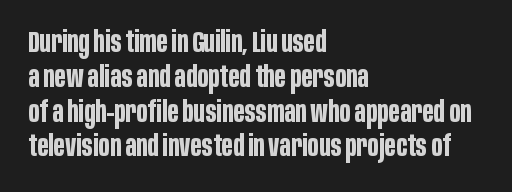
{"serif": "no", "italic": "no", "bold": "yes", "weight": "bold", "width": "condensed", "stroke_contrast": "low", "x_height": "large", "monospaced": "no", "underline": "no", "align": "left", "line_spacing_ratio": 1.2, "letter_spacing": "normal", "letter_spacing_em": 0.0, "glyph_px": 29}
